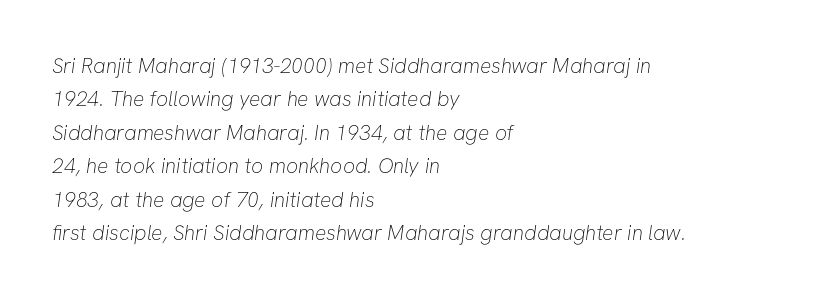
The image shows 21 px text type; set left-aligned, normal line spacing (1.59x), normal letter spacing, not underlined.
